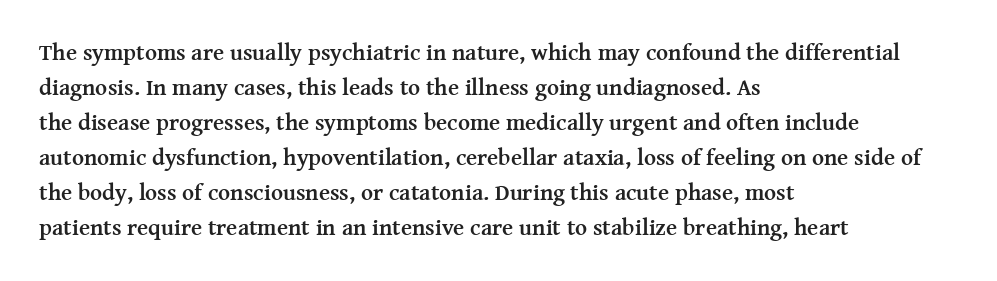
Q: Is the text bold? A: Yes.
Q: Is the text italic (slanted)? A: No, it is upright.
Q: Is the text underlined? A: No.
Q: How is the paragraph aligned? A: Left-aligned.
Q: Is the spacing between letters normal or unusually wide? A: Normal.
Q: Is the spacing between lines tight, normal or loose? A: Normal.
